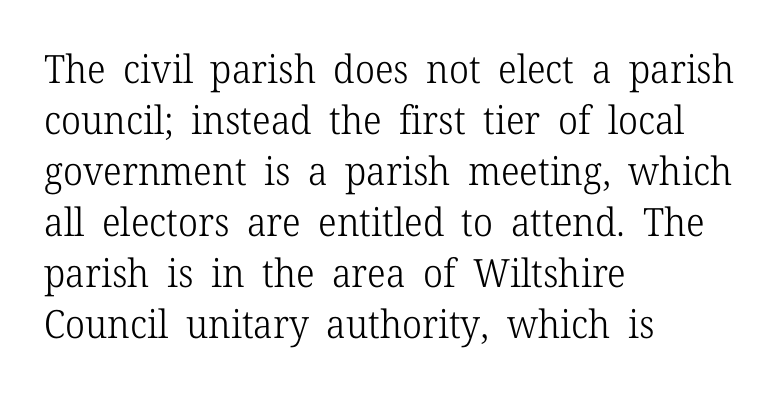
Short note: letters normally spaced. You can tell it's not italic because the verticals are truly vertical. Is this a fixed-width face? No — the glyphs have proportional, varying widths. Letters have the restrained weight of plain body copy at most. The gap between lines stays unmarked.
